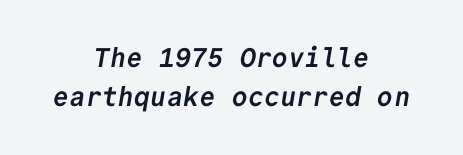
Q: Is the text bold? A: Yes.
Q: Is the text underlined? A: No.
Q: How is the paragraph aligned? A: Centered.
Q: Is the spacing between letters normal or unusually wide? A: Normal.
Q: Is the spacing between lines tight, normal or loose? A: Normal.
